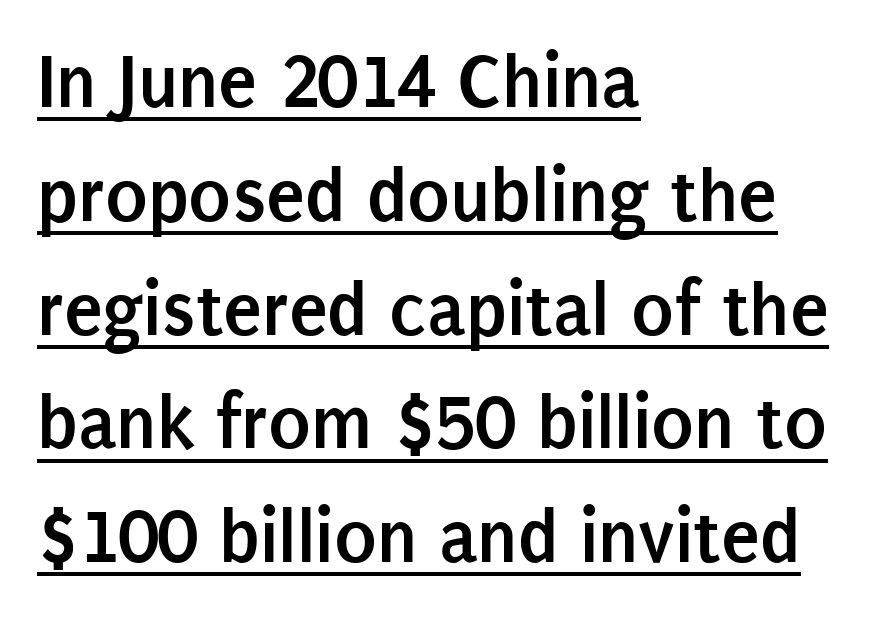
{"serif": "no", "italic": "no", "bold": "yes", "weight": "semibold", "width": "condensed", "stroke_contrast": "low", "x_height": "large", "monospaced": "no", "underline": "yes", "align": "left", "line_spacing": "normal", "line_spacing_ratio": 1.44, "letter_spacing": "normal", "letter_spacing_em": 0.0, "glyph_px": 79}
